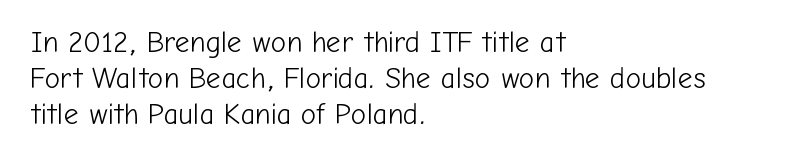
{"serif": "no", "italic": "no", "bold": "no", "weight": "light", "width": "normal", "stroke_contrast": "low", "x_height": "medium", "monospaced": "no", "underline": "no", "align": "left", "line_spacing_ratio": 1.24, "letter_spacing": "normal", "letter_spacing_em": 0.0, "glyph_px": 29}
